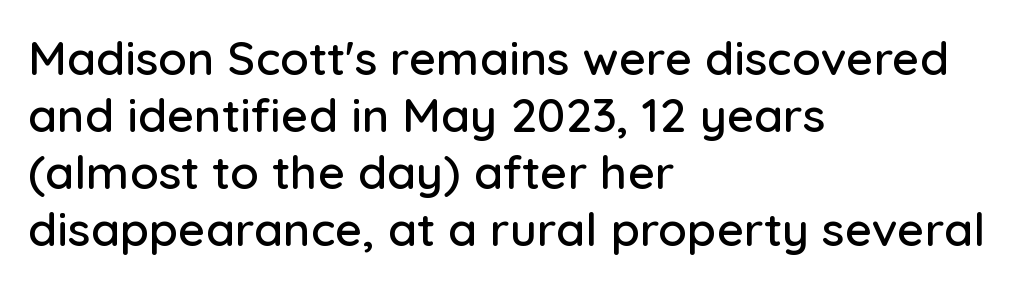
The image shows 47 px sans-serif type, upright; set left-aligned, line spacing 1.21x, normal letter spacing, not underlined; low stroke contrast and a medium x-height.
